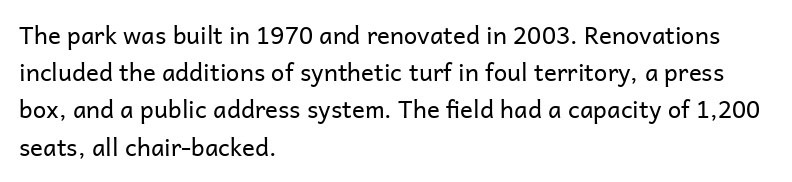
The image shows 24 px text type, upright; set left-aligned, normal line spacing (1.55x), normal letter spacing, not underlined.
